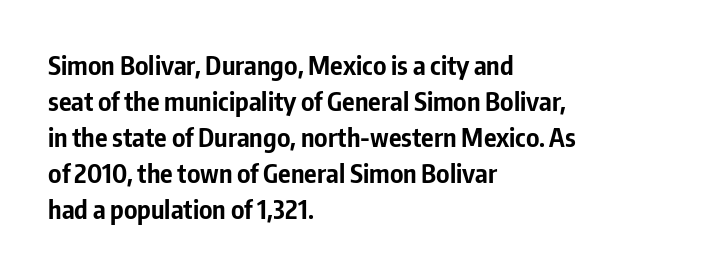
Weight: bold. Inter-character spacing is left at the font's built-in metrics. Check the space under the baseline: it is left empty. These lines sit exactly where default settings would place them. Compared with a centered layout, this one pins lines to the left instead.
